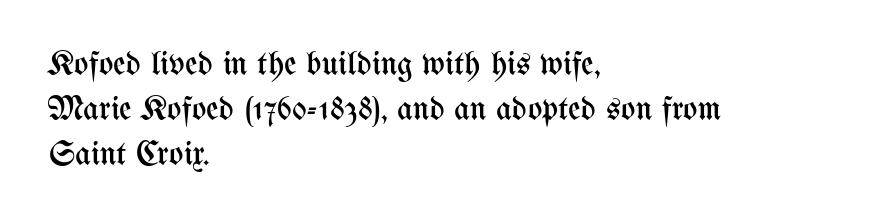
No word sits above an underline. These lines were composed using upright roman letters. Spacing verdict: proportional, widths tailored to each character. This block has exactly the height ordinary leading produces. The face used here is rendered with its standard letterfit. The font sits on the lighter half of the weight spectrum, regular included.
